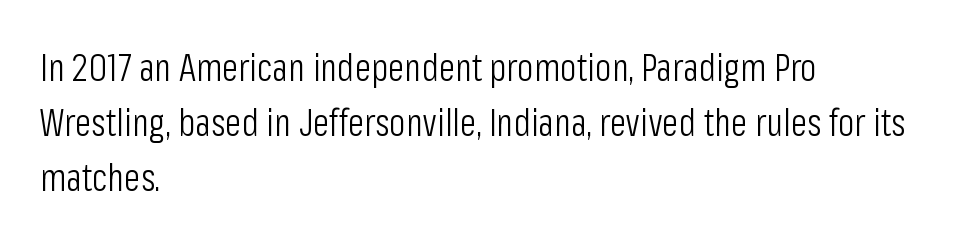
Q: Is the text bold? A: No.
Q: Is the text italic (slanted)? A: No, it is upright.
Q: Is the typeface a serif or a sans-serif typeface? A: Sans-serif.
Q: Is the text underlined? A: No.
Q: How is the paragraph aligned? A: Left-aligned.
Q: Is the spacing between letters normal or unusually wide? A: Normal.
Q: Is the spacing between lines tight, normal or loose? A: Normal.
Q: Width (condensed, normal, or wide)? A: Condensed.
Q: Stroke contrast? A: Low.
Q: x-height? A: Medium.
Q: Monospaced? A: No.
